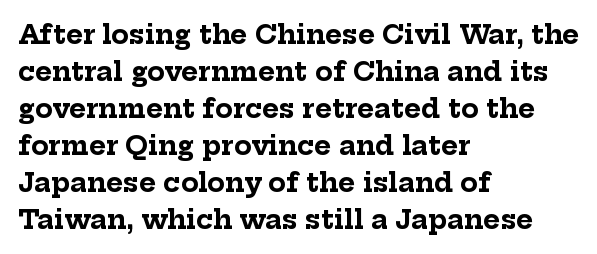
The image shows 26 px bold type, upright; set left-aligned, normal line spacing (1.42x), normal letter spacing, not underlined.
